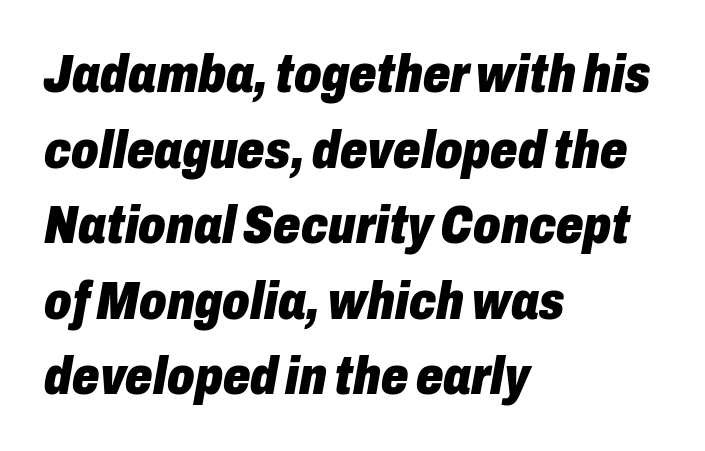
{"italic": "yes", "lean": "right", "slant_degrees": 10, "bold": "yes", "weight": "heavy", "width": "condensed", "stroke_contrast": "low", "x_height": "medium", "monospaced": "no", "underline": "no", "align": "left", "line_spacing": "normal", "line_spacing_ratio": 1.4, "letter_spacing": "normal", "letter_spacing_em": 0.0, "glyph_px": 54}
